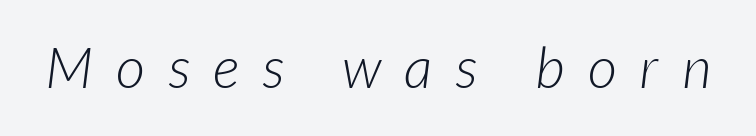
Q: Is the text bold? A: No.
Q: Is the typeface a serif or a sans-serif typeface? A: Sans-serif.
Q: Is the text underlined? A: No.
Q: Is the spacing between letters normal or unusually wide? A: Unusually wide.
Q: Width (condensed, normal, or wide)? A: Normal.
Q: Stroke contrast? A: Low.
Q: x-height? A: Medium.
Q: Monospaced? A: No.
